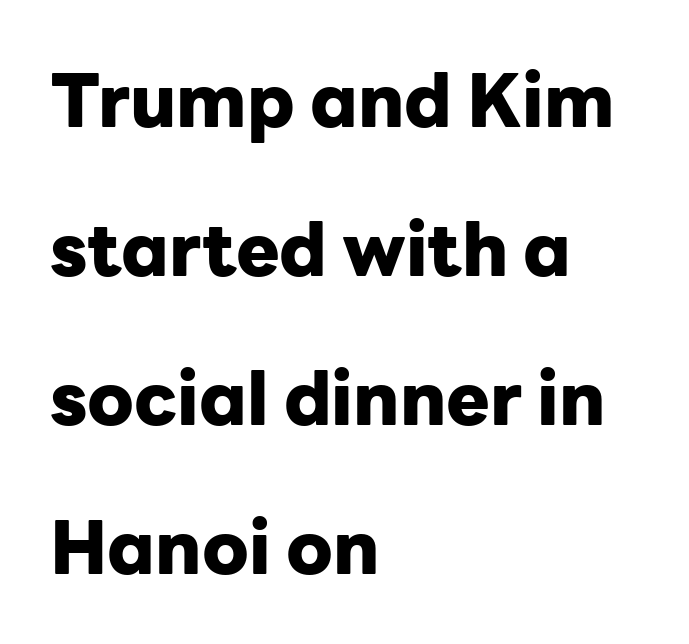
The font family rendered here belongs to the sans-serif group. The letters advance in unequal steps, a hallmark of proportional type. Nope, not italic — everything's standing straight. Any mark beneath the type? The region is blank. How are the letters spaced? Ordinarily, with no added tracking. The vertical gap from one line to the next is large.
